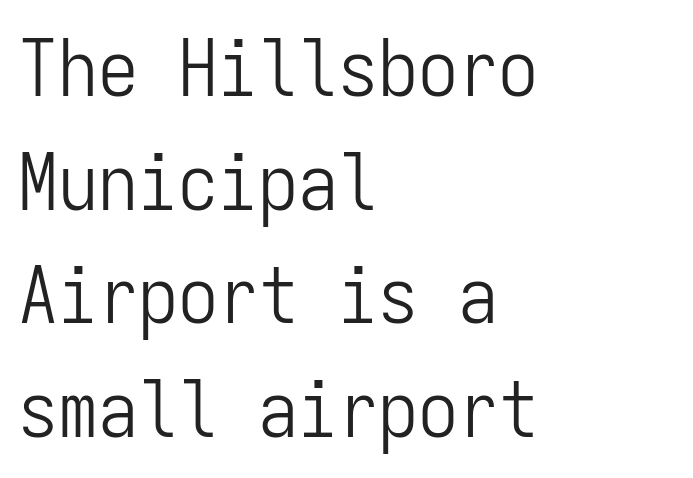
The image shows 80 px light, condensed sans-serif type, upright, monospaced; set left-aligned, normal line spacing (1.42x), normal letter spacing, not underlined; low stroke contrast and a medium x-height.
